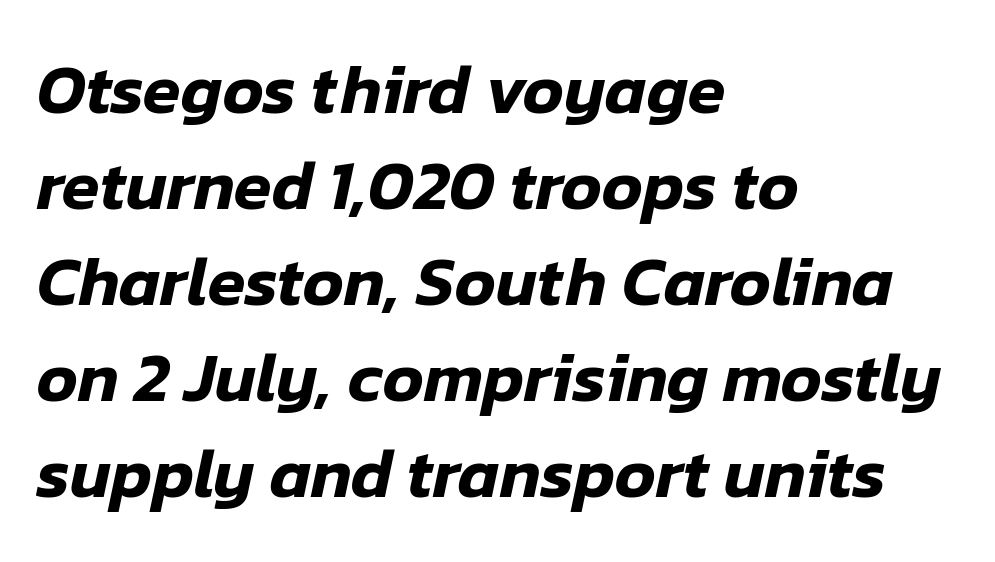
The type is set solid horizontally, with unmodified tracking. Looks like regular typesetting: each glyph gets only the width it needs. Notice how descenders clear the ascenders below comfortably — that's standard leading. Caption: multi-line text, flush left, ragged right.
